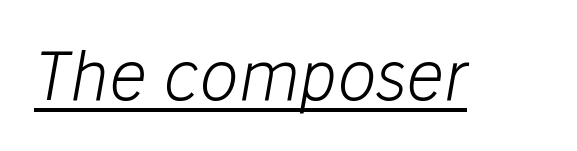
{"italic": "yes", "lean": "right", "slant_degrees": 10, "bold": "no", "weight": "light", "width": "normal", "stroke_contrast": "low", "x_height": "medium", "monospaced": "no", "underline": "yes", "letter_spacing": "normal", "letter_spacing_em": 0.0, "glyph_px": 66}
